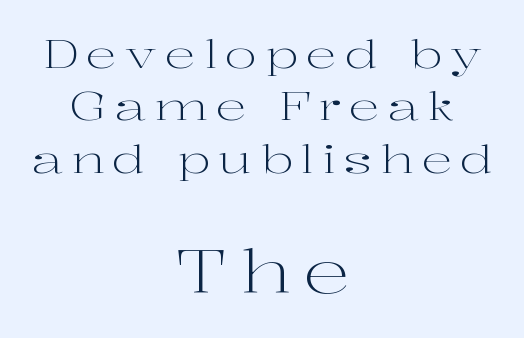
The image shows 59 px light, wide serif type, upright; set centered, normal line spacing (1.34x), unusually wide letter spacing (+0.2 em), not underlined; the second (bottom) block is 1.51x larger; high stroke contrast and a medium x-height.
